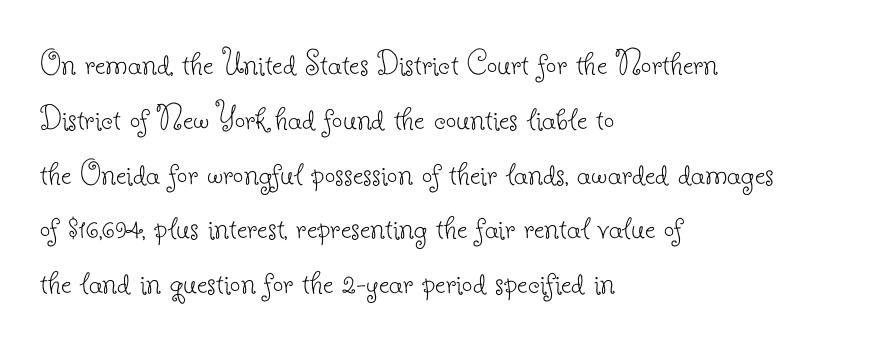
{"serif": "yes", "italic": "no", "bold": "no", "weight": "thin", "width": "normal", "stroke_contrast": "low", "x_height": "small", "monospaced": "no", "underline": "no", "align": "left", "line_spacing": "normal", "line_spacing_ratio": 1.48, "letter_spacing": "normal", "letter_spacing_em": 0.0, "glyph_px": 37}
